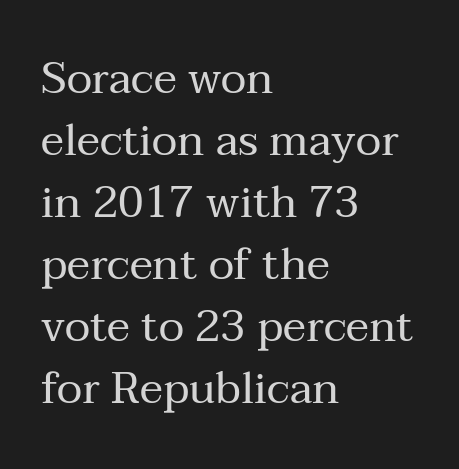
Q: Is the text bold? A: No.
Q: Is the text italic (slanted)? A: No, it is upright.
Q: Is the typeface a serif or a sans-serif typeface? A: Serif.
Q: Is the text underlined? A: No.
Q: How is the paragraph aligned? A: Left-aligned.
Q: Is the spacing between letters normal or unusually wide? A: Normal.
Q: Is the spacing between lines tight, normal or loose? A: Normal.
Q: Width (condensed, normal, or wide)? A: Normal.
Q: Stroke contrast? A: Medium.
Q: x-height? A: Medium.
Q: Monospaced? A: No.
